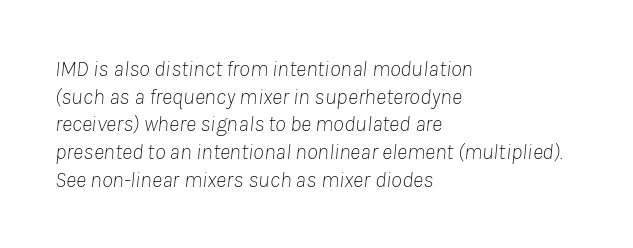
Q: Is the text bold? A: No.
Q: Is the text italic (slanted)? A: Yes, it leans right by about 8 degrees.
Q: Is the text underlined? A: No.
Q: How is the paragraph aligned? A: Left-aligned.
Q: Is the spacing between letters normal or unusually wide? A: Normal.
Q: Is the spacing between lines tight, normal or loose? A: Normal.
